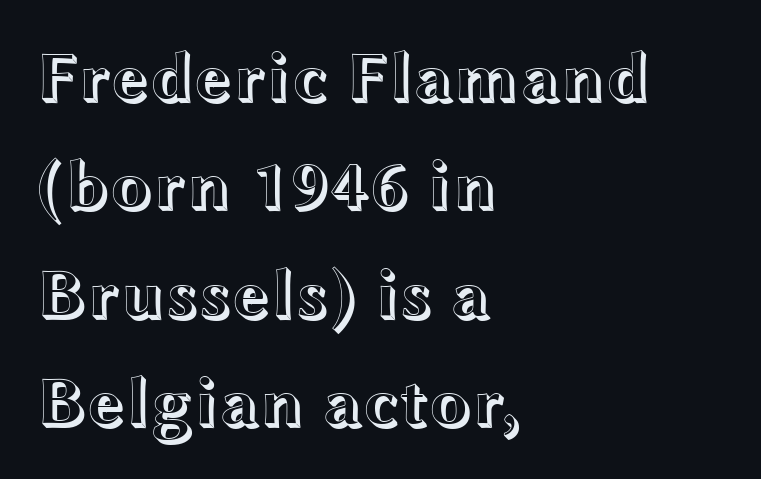
{"italic": "no", "width": "wide", "x_height": "medium", "monospaced": "no", "underline": "no", "align": "left", "line_spacing": "normal", "line_spacing_ratio": 1.55, "letter_spacing": "normal", "letter_spacing_em": 0.0, "glyph_px": 70}
